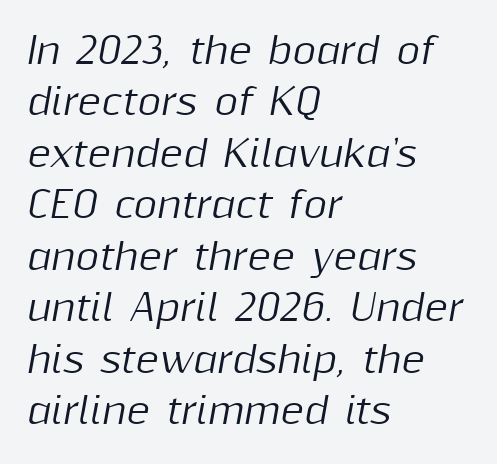
{"italic": "yes", "lean": "right", "slant_degrees": 10, "width": "normal", "stroke_contrast": "medium", "x_height": "medium", "monospaced": "no", "underline": "no", "align": "left", "line_spacing": "normal", "line_spacing_ratio": 1.43, "letter_spacing": "normal", "letter_spacing_em": 0.0, "glyph_px": 36}
